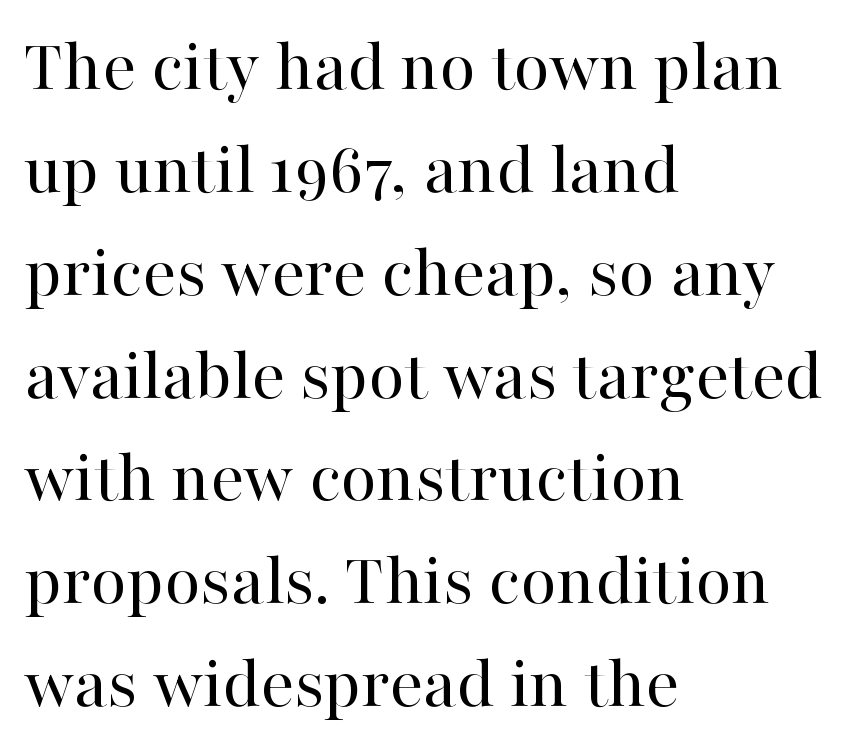
Weight: not bold — regular or lighter. Words appear dense and cohesive because spacing is normal. The rendering uses a moderate line-height, typical for paragraphs. Varying glyph widths throughout — classic text-font behaviour. The rendering shows small feet on the letterforms — a serif design.
